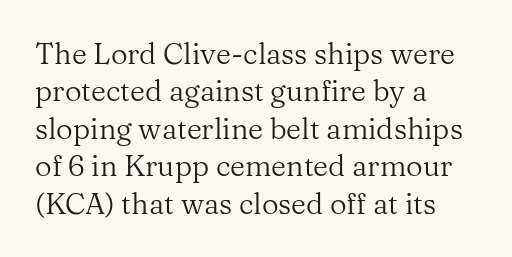
The image shows 29 px regular-weight serif type, upright; set left-aligned, normal line spacing (1.29x), normal letter spacing, not underlined; medium stroke contrast and a medium x-height.
